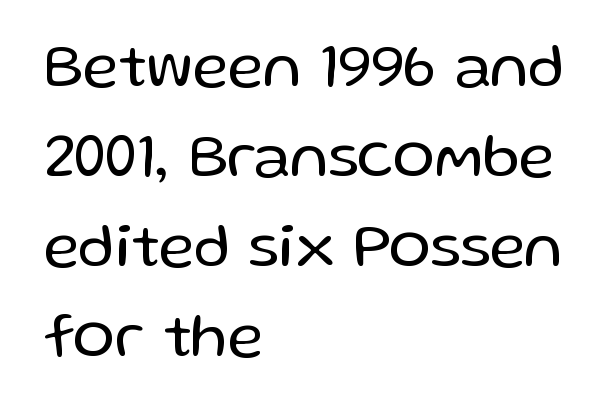
Q: Is the text bold? A: No.
Q: Is the text italic (slanted)? A: No, it is upright.
Q: Is the typeface a serif or a sans-serif typeface? A: Sans-serif.
Q: Is the text underlined? A: No.
Q: How is the paragraph aligned? A: Left-aligned.
Q: Is the spacing between letters normal or unusually wide? A: Normal.
Q: Is the spacing between lines tight, normal or loose? A: Normal.
Q: Width (condensed, normal, or wide)? A: Normal.
Q: Stroke contrast? A: Low.
Q: x-height? A: Medium.
Q: Monospaced? A: No.
